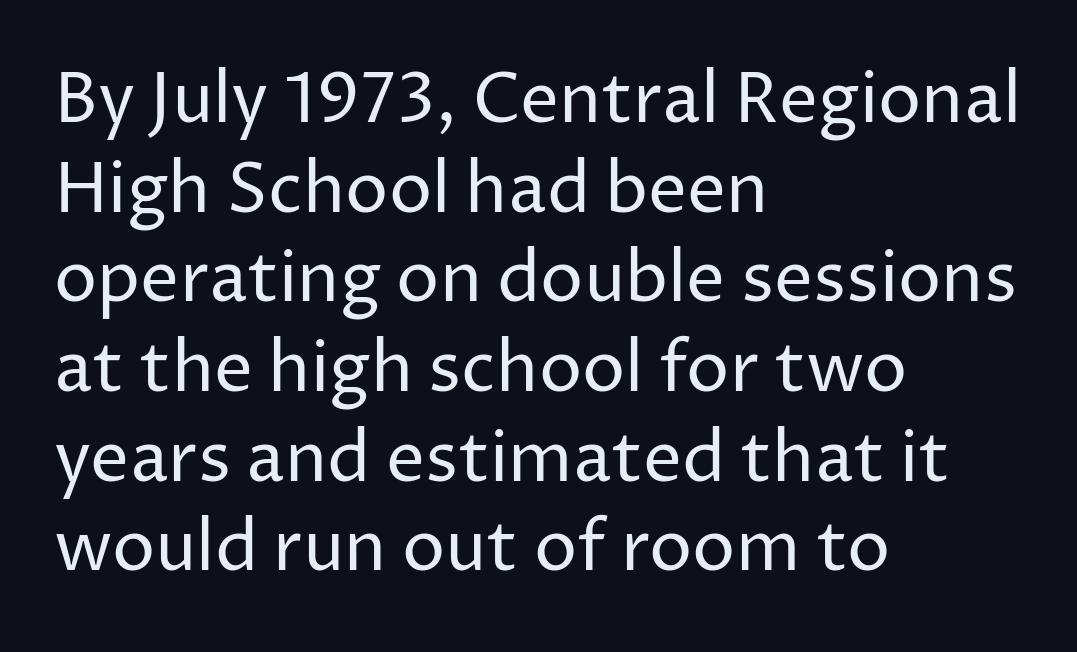
Q: Is the text bold? A: No.
Q: Is the text italic (slanted)? A: No, it is upright.
Q: Is the typeface a serif or a sans-serif typeface? A: Sans-serif.
Q: Is the text underlined? A: No.
Q: How is the paragraph aligned? A: Left-aligned.
Q: Is the spacing between letters normal or unusually wide? A: Normal.
Q: Is the spacing between lines tight, normal or loose? A: Normal.
Q: Width (condensed, normal, or wide)? A: Normal.
Q: Stroke contrast? A: Low.
Q: x-height? A: Medium.
Q: Monospaced? A: No.
